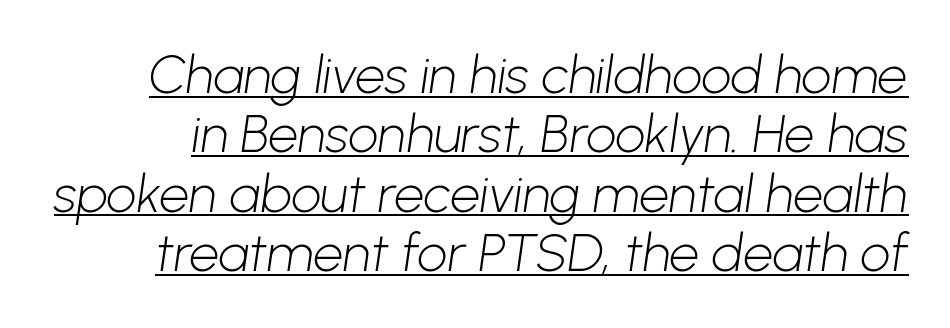
Q: Is the text bold? A: No.
Q: Is the typeface a serif or a sans-serif typeface? A: Sans-serif.
Q: Is the text underlined? A: Yes.
Q: Is the spacing between letters normal or unusually wide? A: Normal.
Q: Is the spacing between lines tight, normal or loose? A: Tight.
Q: Width (condensed, normal, or wide)? A: Normal.
Q: Stroke contrast? A: Low.
Q: x-height? A: Medium.
Q: Monospaced? A: No.
